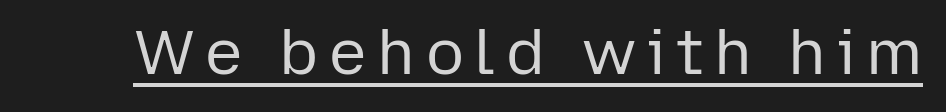
The image shows 63 px regular-weight sans-serif type, upright; set underlined; low stroke contrast and a medium x-height.
